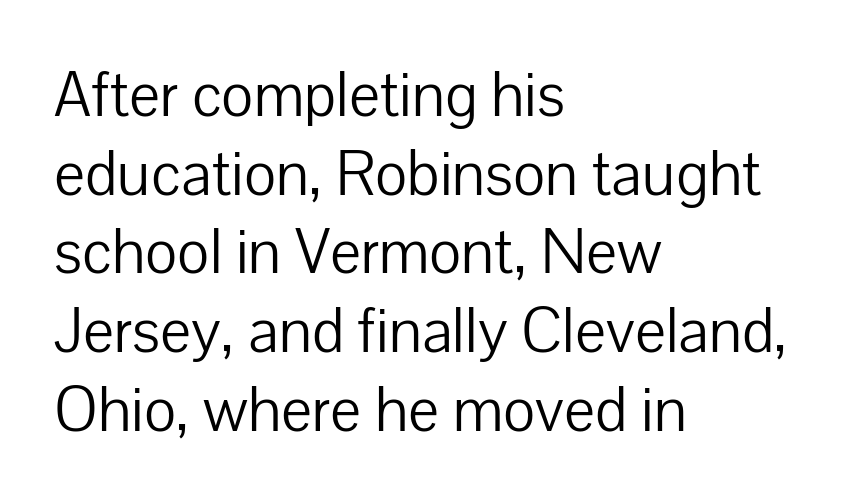
Q: Is the text bold? A: No.
Q: Is the text italic (slanted)? A: No, it is upright.
Q: Is the typeface a serif or a sans-serif typeface? A: Sans-serif.
Q: Is the text underlined? A: No.
Q: How is the paragraph aligned? A: Left-aligned.
Q: Is the spacing between letters normal or unusually wide? A: Normal.
Q: Is the spacing between lines tight, normal or loose? A: Normal.
Q: Width (condensed, normal, or wide)? A: Normal.
Q: Stroke contrast? A: Low.
Q: x-height? A: Medium.
Q: Monospaced? A: No.
